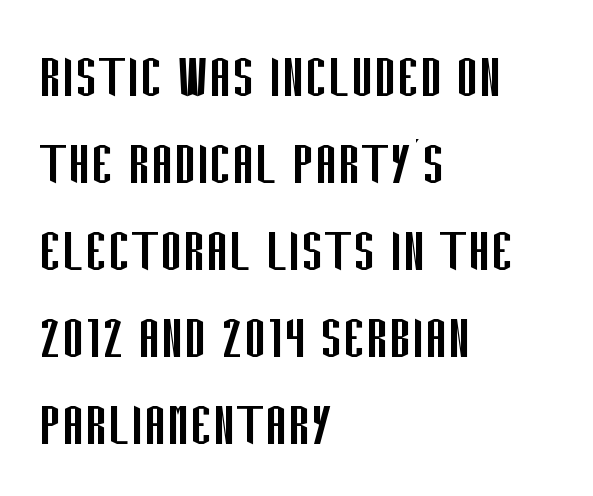
Do the letters lean? They stand straight. This sample has the flowing, uneven cadence of proportional lettering. Compared with typical body copy, the letter spacing here is the same. The lines are quadded left. Interline gaps are of average width in this sample.
